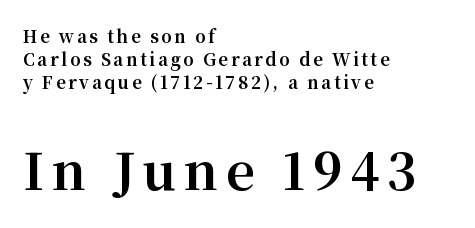
{"serif": "yes", "italic": "no", "bold": "yes", "weight": "bold", "width": "normal", "stroke_contrast": "medium", "x_height": "medium", "monospaced": "no", "underline": "no", "align": "left", "line_spacing": "normal", "line_spacing_ratio": 1.35, "larger_block": "second", "size_ratio": 2.94, "glyph_px": 50}
